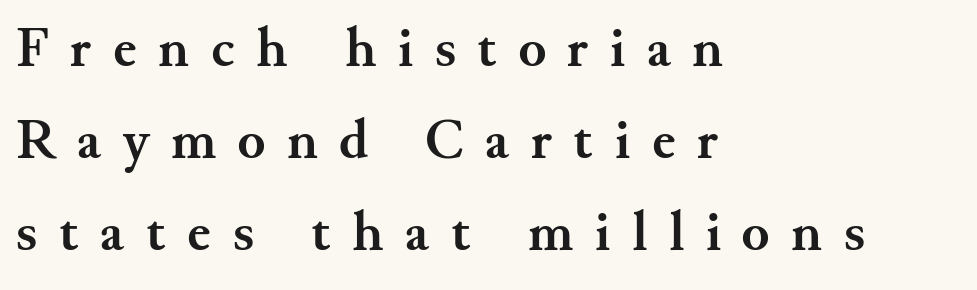
The image shows 57 px semibold serif type, upright; set left-aligned, normal line spacing (1.61x), unusually wide letter spacing (+0.38 em), not underlined; medium stroke contrast and a small x-height.
